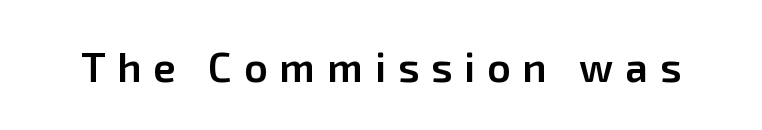
The image shows 41 px semibold sans-serif type, upright; set unusually wide letter spacing (+0.29 em), not underlined; low stroke contrast and a medium x-height.
